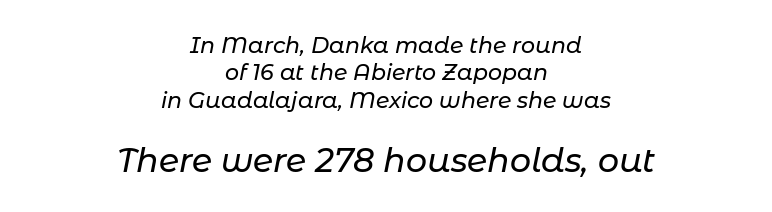
Q: Is the text italic (slanted)? A: Yes, it leans right by about 11 degrees.
Q: Is the text underlined? A: No.
Q: How is the paragraph aligned? A: Centered.
Q: Is the spacing between letters normal or unusually wide? A: Normal.
Q: Is the spacing between lines tight, normal or loose? A: Normal.
Q: Which block of text is set in a larger size, the first (top) or the second (bottom)? A: The second (bottom) one.
Q: Width (condensed, normal, or wide)? A: Normal.
Q: Stroke contrast? A: Low.
Q: x-height? A: Medium.
Q: Monospaced? A: No.
